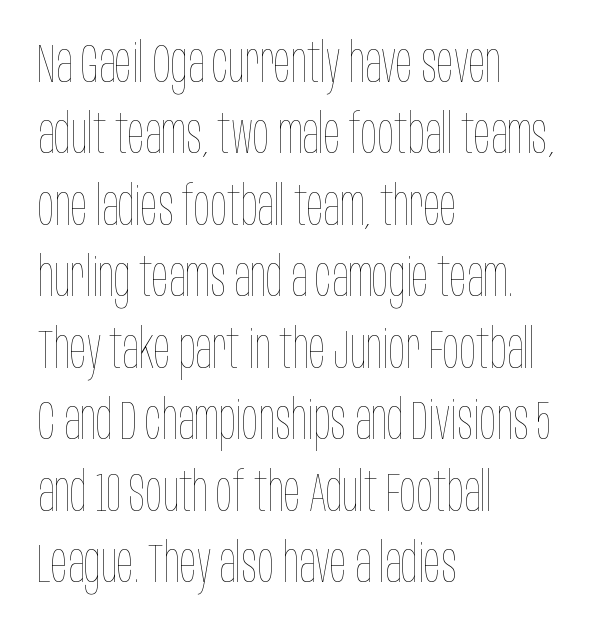
A typesetter would mark this as roman, not italic. The font sits on the lighter half of the weight spectrum, regular included. A student would call this left alignment; a typographer would say flush left, rag right. Letters rest on an invisible, unmarked baseline. Do the characters align in a grid? No, the font is proportional. Each new line begins a customary step beneath the previous one.
